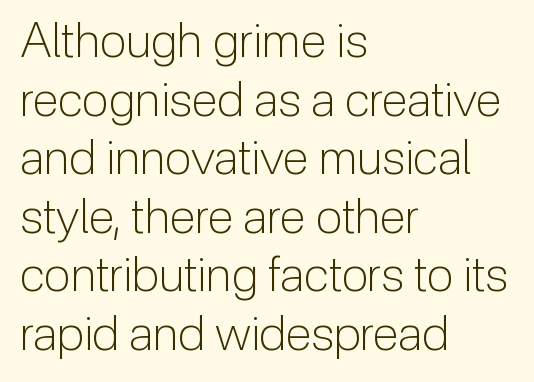
Q: Is the text bold? A: No.
Q: Is the text italic (slanted)? A: No, it is upright.
Q: Is the typeface a serif or a sans-serif typeface? A: Sans-serif.
Q: Is the text underlined? A: No.
Q: How is the paragraph aligned? A: Left-aligned.
Q: Is the spacing between letters normal or unusually wide? A: Normal.
Q: Width (condensed, normal, or wide)? A: Normal.
Q: Stroke contrast? A: Low.
Q: x-height? A: Medium.
Q: Monospaced? A: No.
